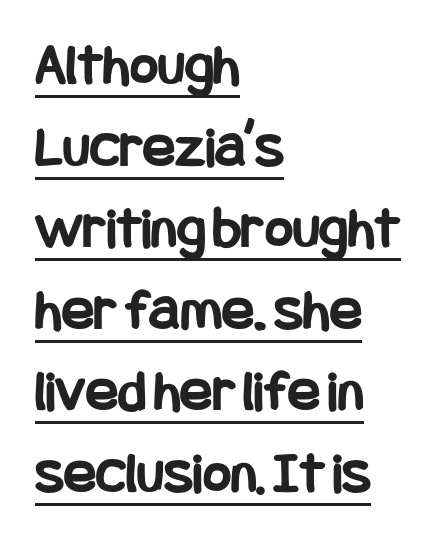
The image shows 60 px bold, condensed sans-serif type, upright; set left-aligned, normal line spacing (1.36x), normal letter spacing, underlined; low stroke contrast and a large x-height.
